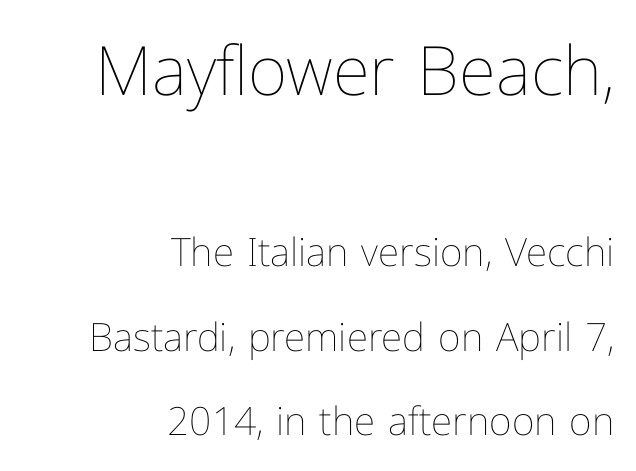
The image shows 68 px thin type, upright; set right-aligned, loose line spacing (2.17x), normal letter spacing, not underlined; the first (top) block is 1.74x larger; low stroke contrast and a medium x-height.
